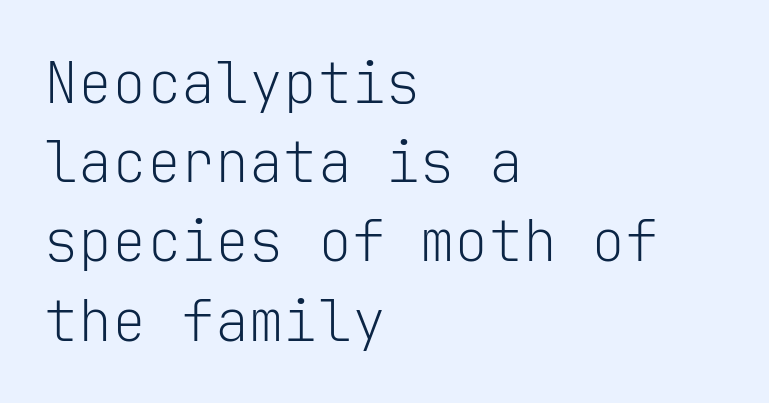
The image shows 57 px light sans-serif type, upright, monospaced; set left-aligned, normal line spacing (1.39x), normal letter spacing, not underlined; low stroke contrast and a medium x-height.
